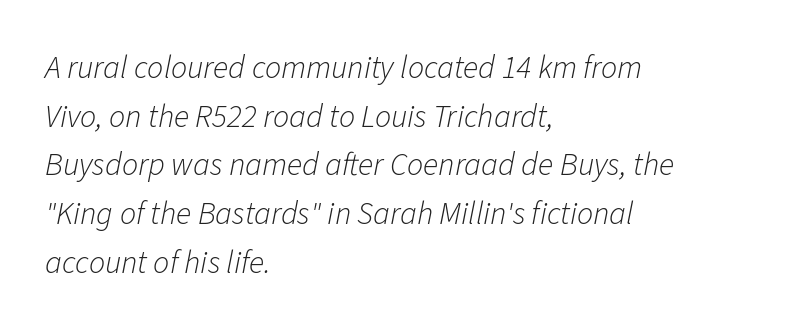
The image shows 32 px light type, italic (leaning right); set left-aligned, normal line spacing (1.52x), normal letter spacing, not underlined; low stroke contrast and a medium x-height.
